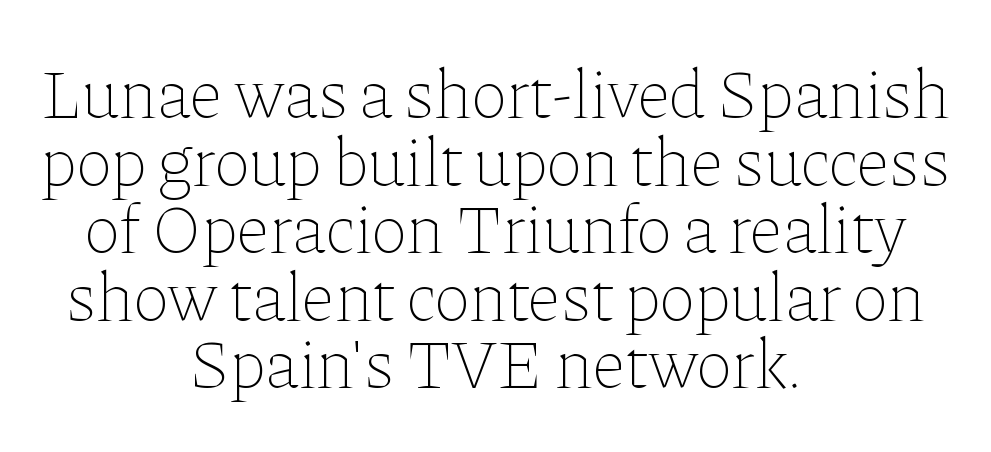
The image shows 69 px thin type, upright; set centered, tight line spacing (0.98x), normal letter spacing, not underlined; low stroke contrast and a medium x-height.
